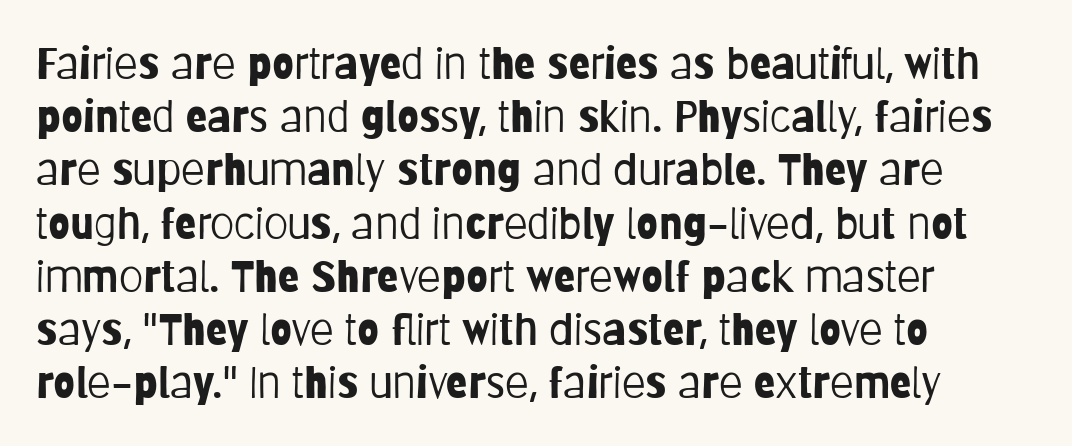
{"serif": "no", "italic": "no", "bold": "no", "weight": "light", "width": "condensed", "stroke_contrast": "low", "x_height": "large", "monospaced": "no", "underline": "no", "align": "left", "line_spacing_ratio": 1.21, "letter_spacing": "normal", "letter_spacing_em": 0.0, "glyph_px": 44}
